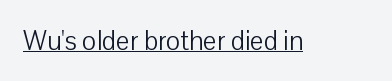
The image shows 27 px text type, upright; set normal letter spacing, underlined.
